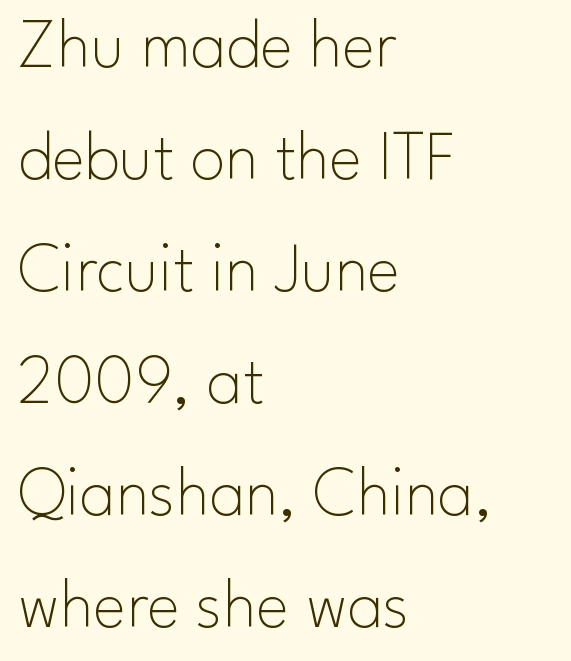
The font's upright variant was chosen for this text. The passage shown is typeset with a sans-serif family. Clear beneath every line of the passage. Line starts are locked; line ends wander.
